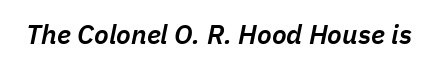
Italic: yes, the glyphs are oblique. Short note: letters normally spaced. The strip under each line holds only bare page. Moderately thickened strokes mark this as semibold type.
